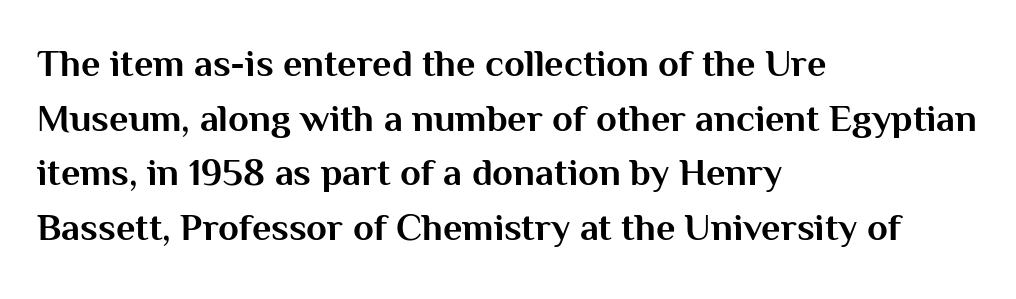
{"serif": "no", "italic": "no", "bold": "yes", "weight": "bold", "width": "normal", "stroke_contrast": "medium", "x_height": "medium", "monospaced": "no", "underline": "no", "align": "left", "line_spacing": "normal", "line_spacing_ratio": 1.44, "letter_spacing": "normal", "letter_spacing_em": 0.0, "glyph_px": 38}
